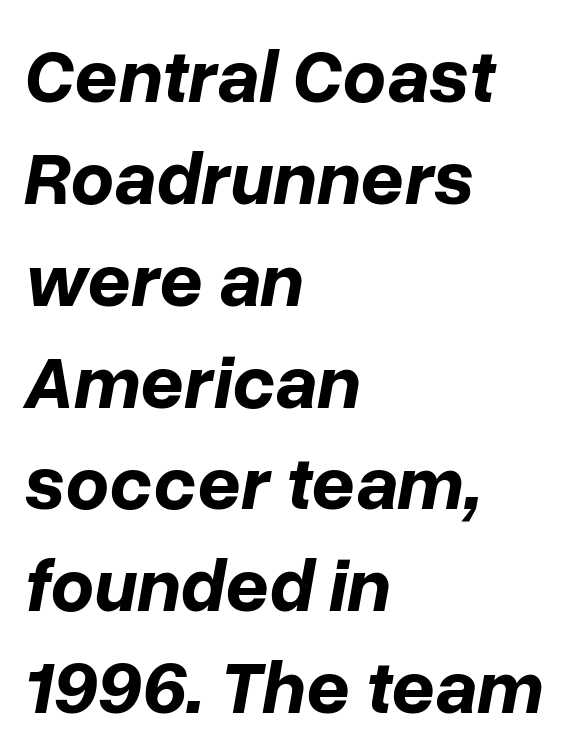
Q: Is the text bold? A: Yes.
Q: Is the text italic (slanted)? A: Yes, it leans right by about 10 degrees.
Q: Is the text underlined? A: No.
Q: How is the paragraph aligned? A: Left-aligned.
Q: Is the spacing between letters normal or unusually wide? A: Normal.
Q: Is the spacing between lines tight, normal or loose? A: Normal.
Q: Width (condensed, normal, or wide)? A: Normal.
Q: Stroke contrast? A: Low.
Q: x-height? A: Medium.
Q: Monospaced? A: No.
